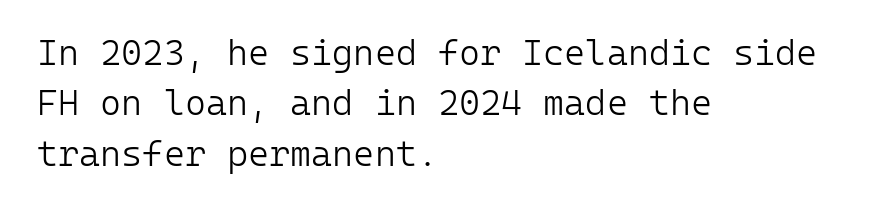
{"serif": "no", "italic": "no", "bold": "no", "weight": "light", "width": "normal", "stroke_contrast": "low", "x_height": "medium", "monospaced": "yes", "underline": "no", "align": "left", "line_spacing": "normal", "line_spacing_ratio": 1.4, "letter_spacing": "normal", "letter_spacing_em": 0.0, "glyph_px": 36}
